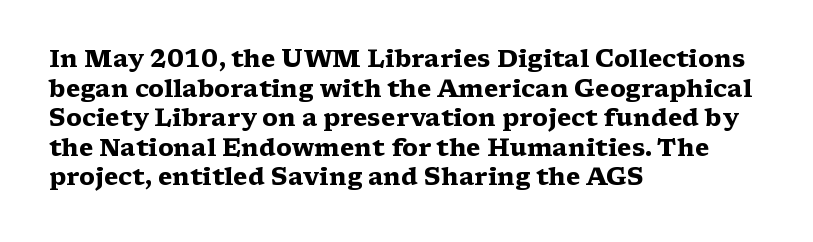
The image shows 24 px bold type, upright; set left-aligned, line spacing 1.23x, normal letter spacing, not underlined.
